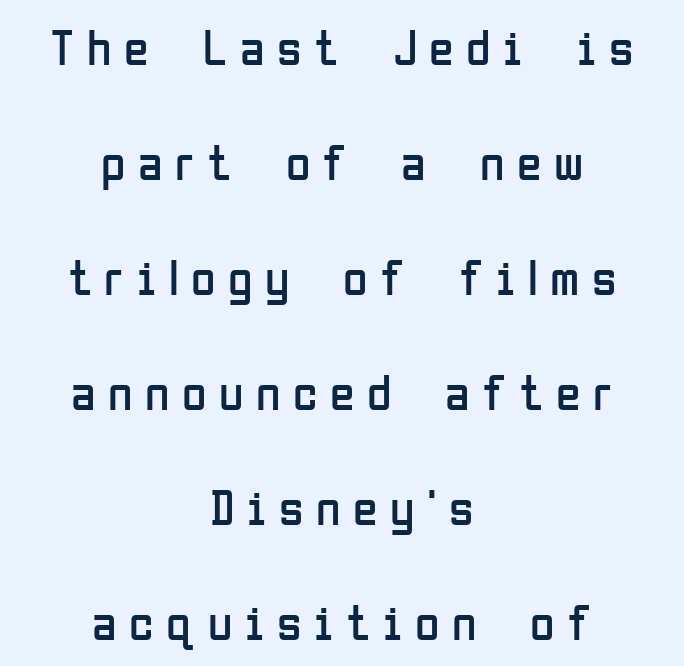
{"serif": "no", "italic": "no", "bold": "no", "weight": "regular", "width": "condensed", "stroke_contrast": "low", "x_height": "medium", "monospaced": "no", "underline": "no", "align": "center", "line_spacing": "loose", "line_spacing_ratio": 2.3, "letter_spacing": "wide", "letter_spacing_em": 0.25, "glyph_px": 50}
